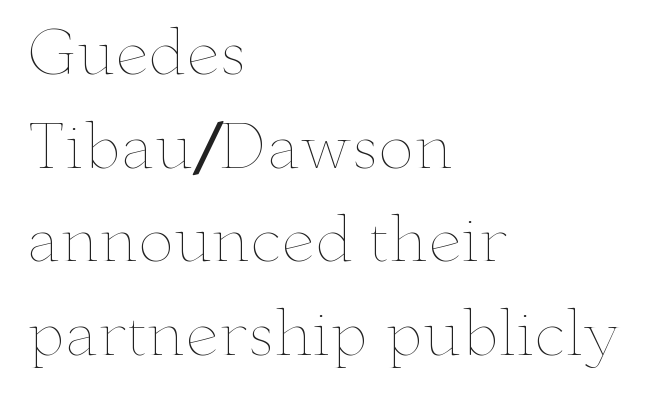
Weight class: somewhere from thin through regular. One glance says typical: line gaps are just what's usual. Looks like regular typesetting: each glyph gets only the width it needs. Each word holds together tightly as a unit, with standard inter-letter gaps. Every stem runs plumb, perpendicular to the baseline. A bare baseline throughout the passage.
